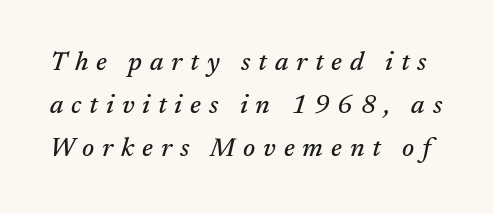
The image shows 26 px text type, italic (leaning right); set normal line spacing (1.66x), unusually wide letter spacing (+0.3 em), not underlined.
